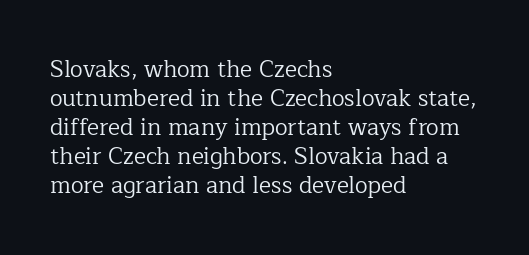
{"italic": "no", "bold": "no", "underline": "no", "align": "left", "line_spacing": "normal", "line_spacing_ratio": 1.26, "letter_spacing": "normal", "letter_spacing_em": 0.0, "glyph_px": 23}
